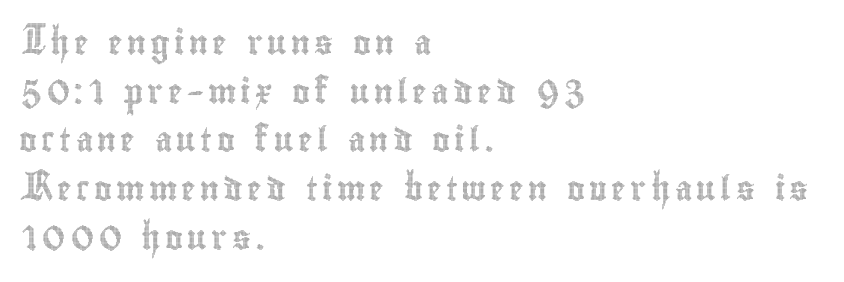
Q: Is the text italic (slanted)? A: No, it is upright.
Q: Is the text underlined? A: No.
Q: How is the paragraph aligned? A: Left-aligned.
Q: Is the spacing between lines tight, normal or loose? A: Loose.
